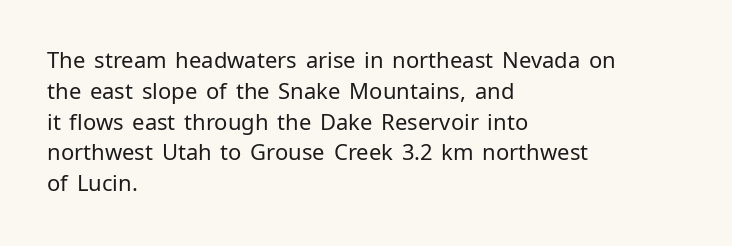
Q: Is the text bold? A: No.
Q: Is the text italic (slanted)? A: No, it is upright.
Q: Is the text underlined? A: No.
Q: How is the paragraph aligned? A: Left-aligned.
Q: Is the spacing between letters normal or unusually wide? A: Normal.
Q: Is the spacing between lines tight, normal or loose? A: Normal.
